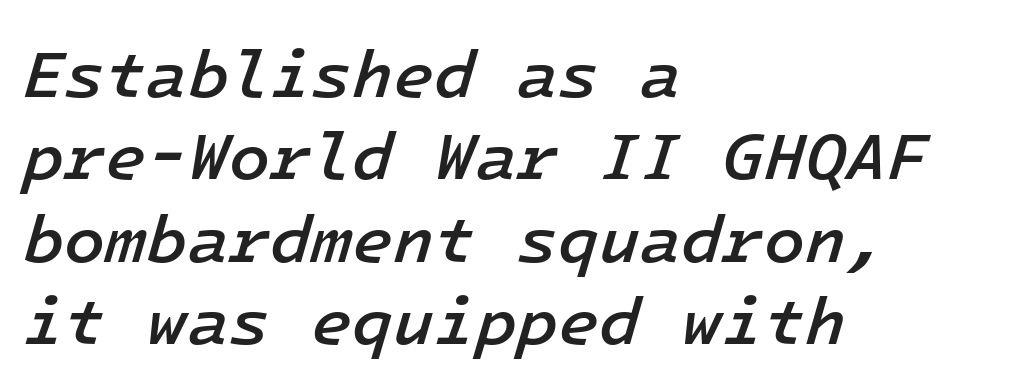
Q: Is the text bold? A: Semi-bold.
Q: Is the text italic (slanted)? A: Yes, it leans right by about 16 degrees.
Q: Is the text underlined? A: No.
Q: How is the paragraph aligned? A: Left-aligned.
Q: Is the spacing between letters normal or unusually wide? A: Normal.
Q: Width (condensed, normal, or wide)? A: Normal.
Q: Stroke contrast? A: Low.
Q: x-height? A: Medium.
Q: Monospaced? A: Yes.
